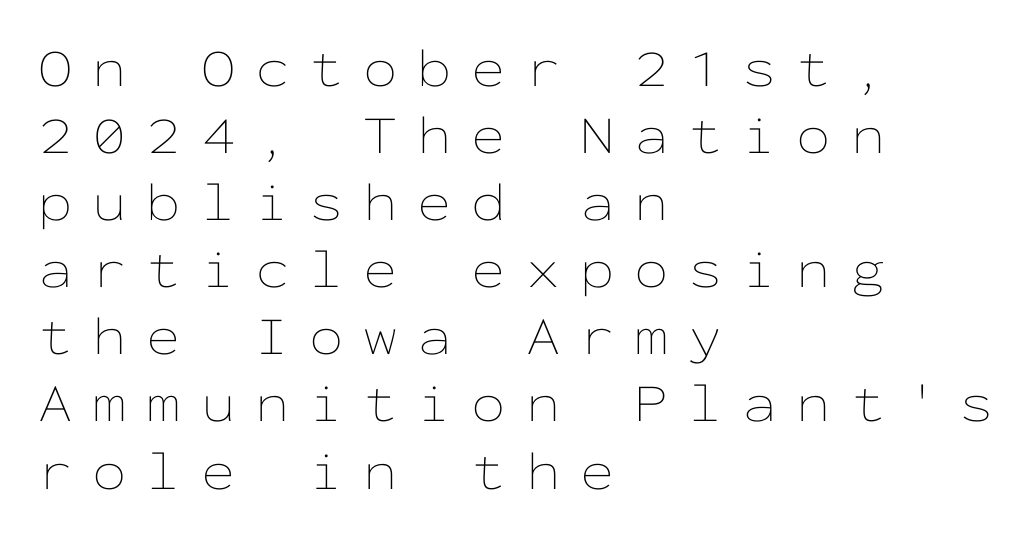
{"italic": "no", "bold": "no", "weight": "thin", "width": "wide", "stroke_contrast": "low", "x_height": "medium", "monospaced": "yes", "underline": "no", "align": "left", "line_spacing_ratio": 1.22, "letter_spacing": "wide", "letter_spacing_em": 0.36, "glyph_px": 55}
